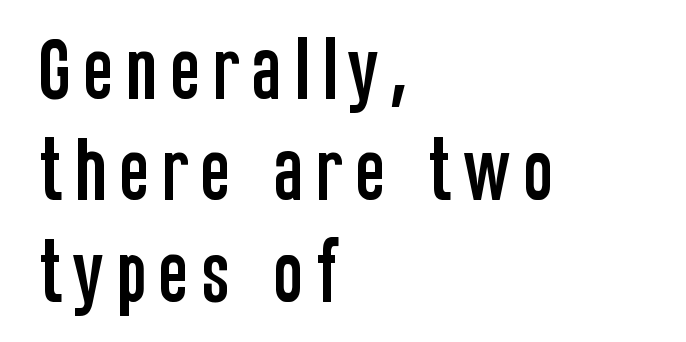
Q: Is the text italic (slanted)? A: No, it is upright.
Q: Is the typeface a serif or a sans-serif typeface? A: Sans-serif.
Q: Is the text underlined? A: No.
Q: How is the paragraph aligned? A: Left-aligned.
Q: Is the spacing between lines tight, normal or loose? A: Normal.
Q: Width (condensed, normal, or wide)? A: Condensed.
Q: Stroke contrast? A: Low.
Q: x-height? A: Large.
Q: Monospaced? A: No.
